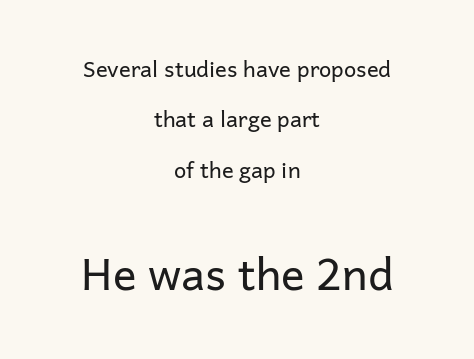
{"serif": "no", "italic": "no", "bold": "no", "weight": "regular", "width": "normal", "stroke_contrast": "low", "x_height": "medium", "monospaced": "no", "underline": "no", "align": "center", "line_spacing": "loose", "line_spacing_ratio": 2.29, "letter_spacing": "normal", "letter_spacing_em": 0.0, "larger_block": "second", "size_ratio": 2.0, "glyph_px": 44}
